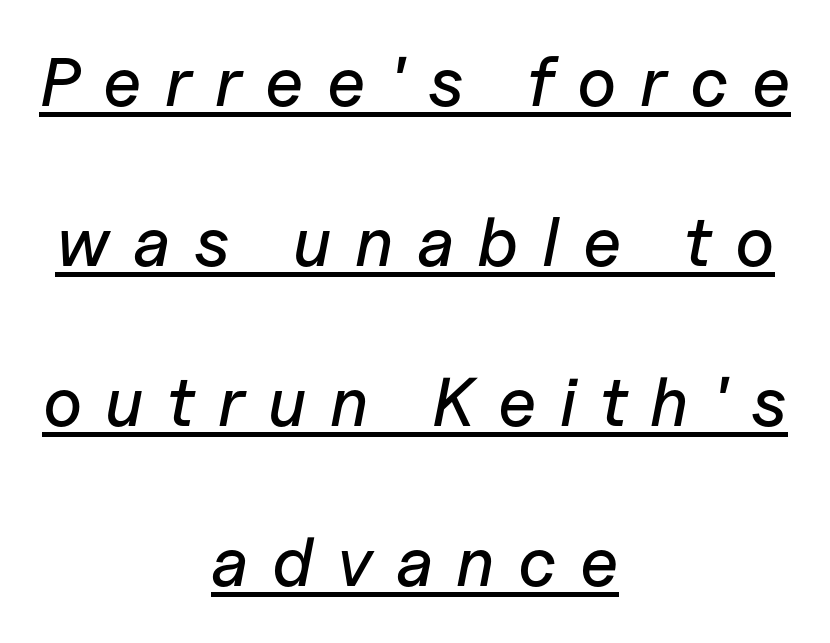
Characters follow at a spacing far wider than the type designer built in. Reading down the block, each line starts at a different indent, mirrored at its end. Varying glyph widths throughout — classic text-font behaviour. The string is rendered with underlining switched on. Regarding leading, the lines here are spaced well apart. This sample uses an oblique cut, with every glyph tilted off the vertical.
